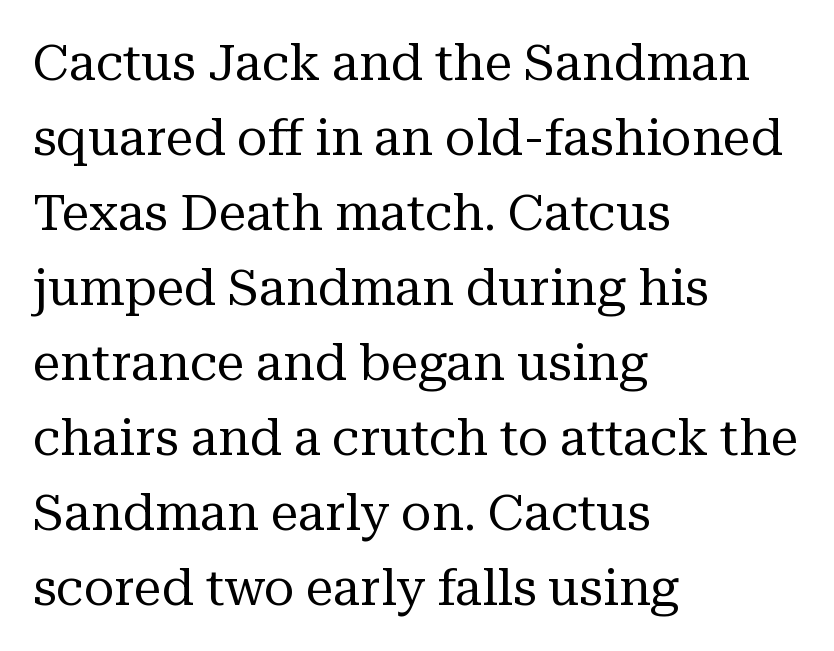
No word sits above an underline. The rendering keeps characters at their native spacing. The type family on display is of the serif kind. Weight: not bold — regular or lighter. Whoever set this chose a conventional vertical rhythm.
